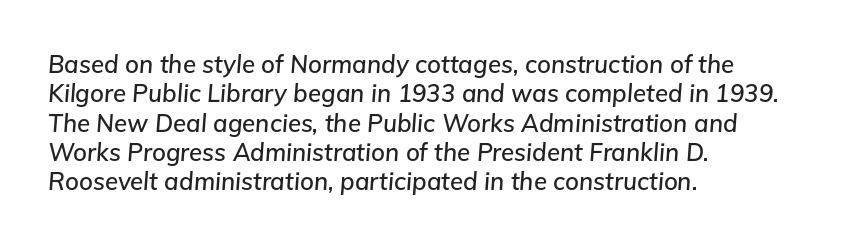
Q: Is the text italic (slanted)? A: Yes, it leans right by about 5 degrees.
Q: Is the text underlined? A: No.
Q: How is the paragraph aligned? A: Left-aligned.
Q: Is the spacing between letters normal or unusually wide? A: Normal.
